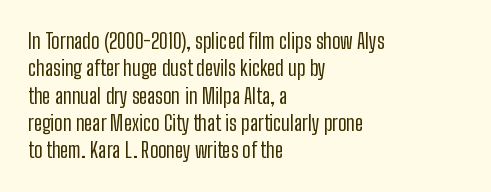
Reading down the block, your eye returns to a fixed left position each line. The weight tops out at a normal text grade. Interline gaps are of average width in this sample. The letters sit at their default tracking, neither squeezed nor spread.
